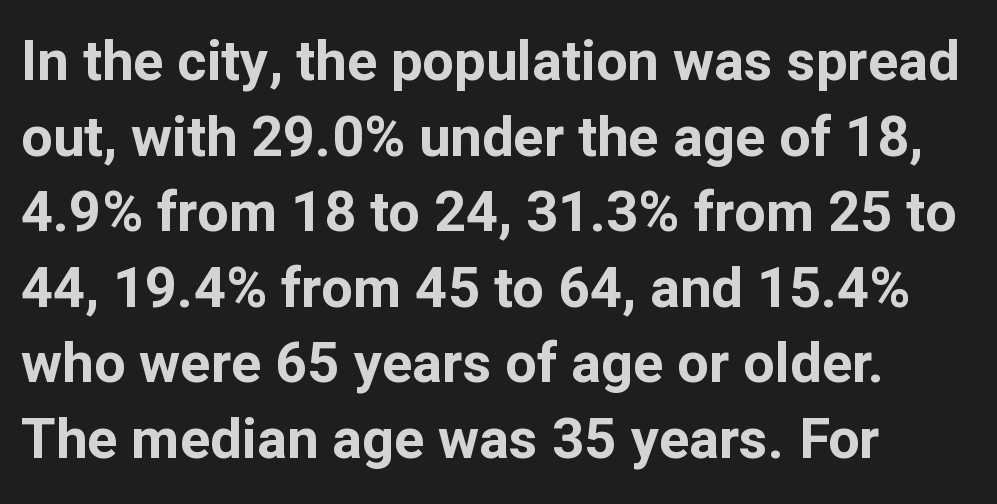
Thick stems and heavy bowls — unmistakably bold. Do the characters align in a grid? No, the font is proportional. The typesetter chose a ragged-right arrangement here. The passage shown is not underscored anywhere. There is no visible air inserted between adjacent glyphs. The passage shown is typeset with a sans-serif family.
